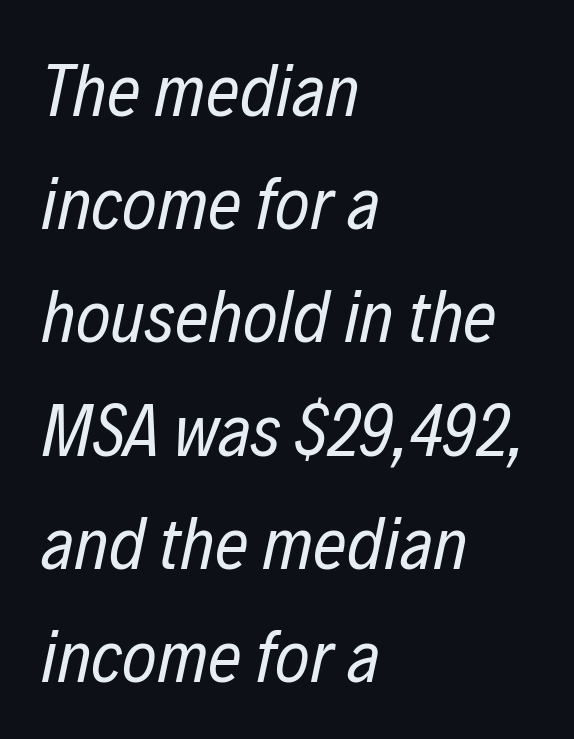
The rendering keeps characters at their native spacing. Characters are canted at an angle relative to the baseline's perpendicular. Stroke mass is kept to a normal reading level or below. Here the designer chose a conventional face with non-uniform glyph widths. Whoever set this chose a conventional vertical rhythm.
